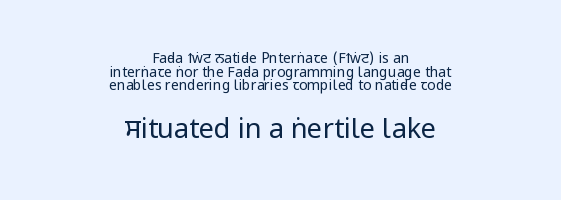
{"italic": "no", "bold": "no", "underline": "no", "align": "center", "line_spacing": "tight", "line_spacing_ratio": 0.98, "letter_spacing": "normal", "letter_spacing_em": 0.0, "larger_block": "second", "size_ratio": 1.93, "glyph_px": 27}
